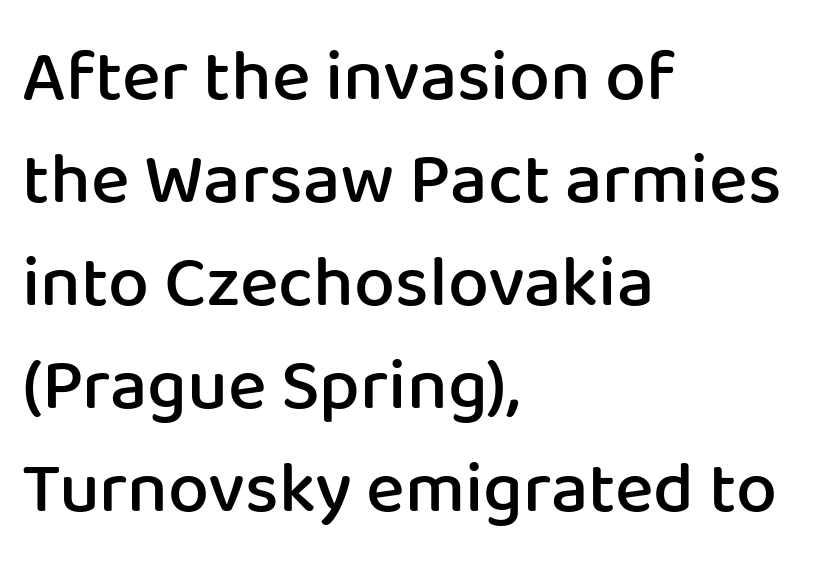
{"serif": "no", "italic": "no", "bold": "semi", "weight": "semibold", "width": "normal", "stroke_contrast": "low", "x_height": "medium", "monospaced": "no", "underline": "no", "align": "left", "line_spacing": "normal", "line_spacing_ratio": 1.41, "letter_spacing": "normal", "letter_spacing_em": 0.0, "glyph_px": 73}
